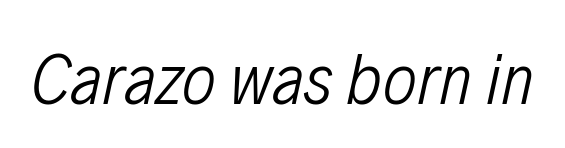
The text carries the slant typical of an italic or oblique font. Here the designer chose a conventional face with non-uniform glyph widths. These lines keep a tight, regular rhythm from letter to letter. Glance below the letters and you will spot only blank space. Stem width sits at or under what a default text font uses.
